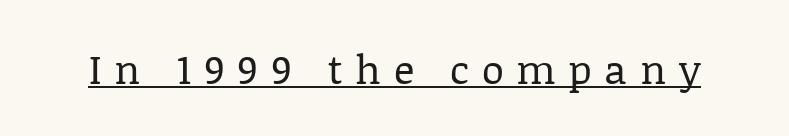
What decoration does the sample have? An underline. Notice how the stems are strictly vertical — no italics here. The letters carry serifs — small finishing strokes at the ends of their stems. You could not count columns in this text — the font is proportionally spaced.
